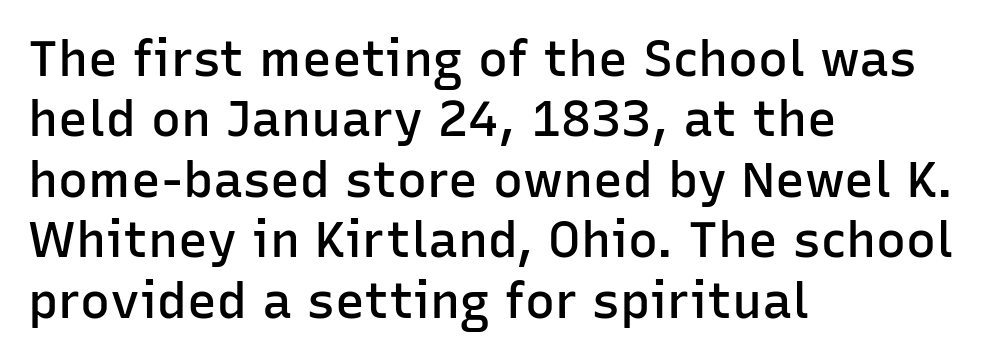
The image shows 50 px semibold sans-serif type, upright; set left-aligned, line spacing 1.21x, normal letter spacing, not underlined; low stroke contrast and a medium x-height.
